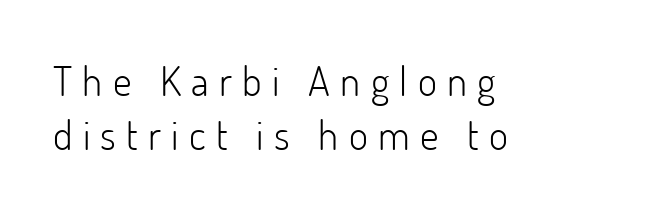
The image shows 41 px light sans-serif type, upright; set left-aligned, normal line spacing (1.32x), unusually wide letter spacing (+0.25 em), not underlined; low stroke contrast and a small x-height.
